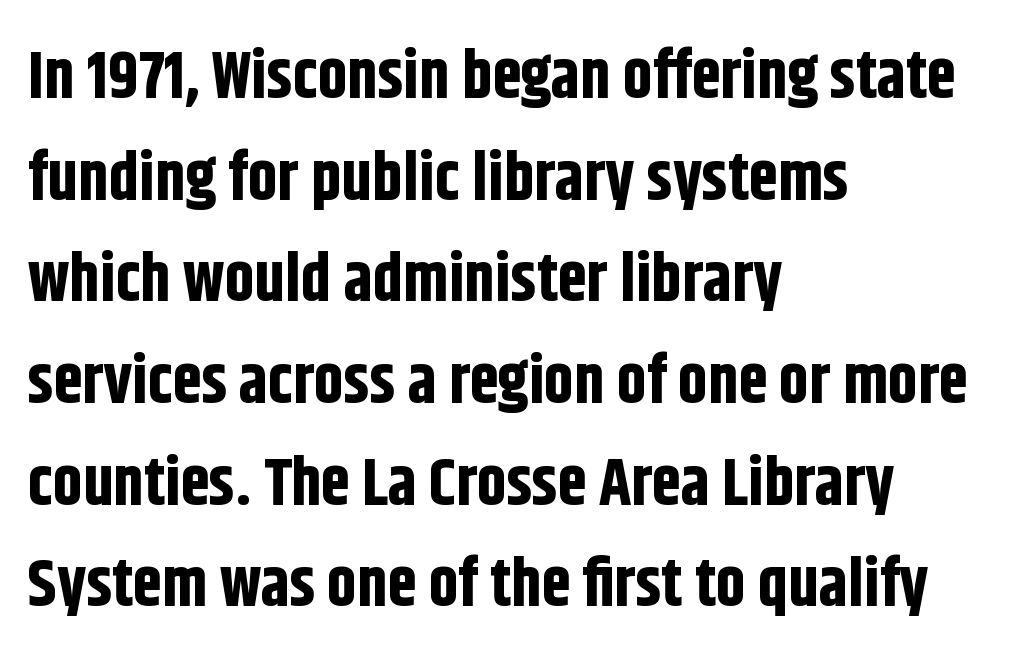
Q: Is the text bold? A: Yes.
Q: Is the text italic (slanted)? A: No, it is upright.
Q: Is the typeface a serif or a sans-serif typeface? A: Sans-serif.
Q: Is the text underlined? A: No.
Q: How is the paragraph aligned? A: Left-aligned.
Q: Is the spacing between letters normal or unusually wide? A: Normal.
Q: Is the spacing between lines tight, normal or loose? A: Normal.
Q: Width (condensed, normal, or wide)? A: Condensed.
Q: Stroke contrast? A: Low.
Q: x-height? A: Large.
Q: Monospaced? A: No.
